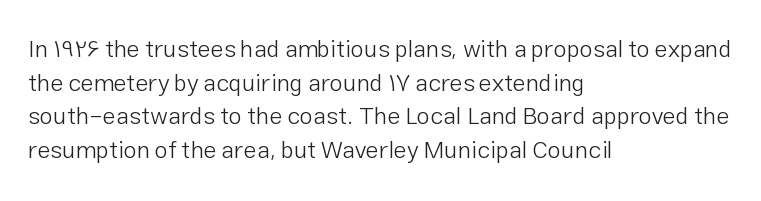
{"italic": "no", "bold": "no", "underline": "no", "align": "left", "line_spacing": "normal", "line_spacing_ratio": 1.4, "letter_spacing": "normal", "letter_spacing_em": 0.0, "glyph_px": 24}
